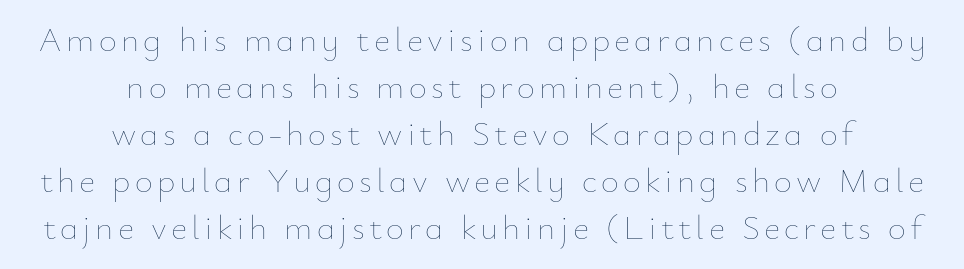
Q: Is the text bold? A: No.
Q: Is the text italic (slanted)? A: No, it is upright.
Q: Is the text underlined? A: No.
Q: How is the paragraph aligned? A: Centered.
Q: Is the spacing between lines tight, normal or loose? A: Normal.
Q: Width (condensed, normal, or wide)? A: Normal.
Q: Stroke contrast? A: Low.
Q: x-height? A: Small.
Q: Monospaced? A: No.
